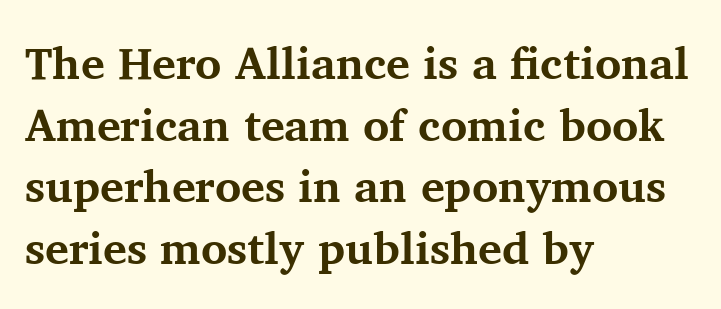
The image shows 45 px bold serif type, upright; set left-aligned, normal line spacing (1.37x), normal letter spacing, not underlined; medium stroke contrast and a medium x-height.
